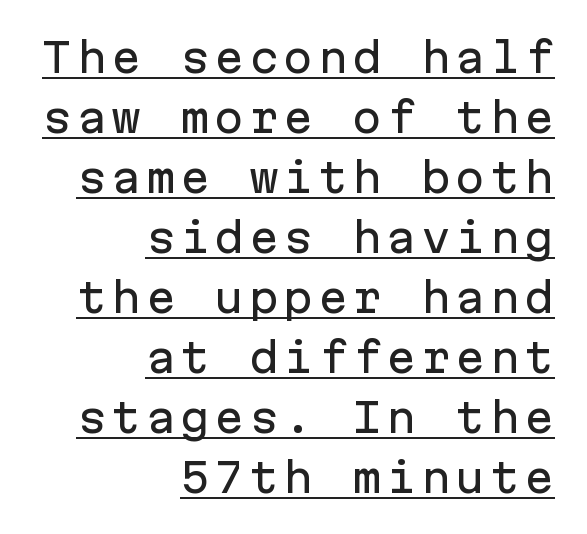
Q: Is the text italic (slanted)? A: No, it is upright.
Q: Is the typeface a serif or a sans-serif typeface? A: Sans-serif.
Q: Is the text underlined? A: Yes.
Q: How is the paragraph aligned? A: Right-aligned.
Q: Is the spacing between lines tight, normal or loose? A: Normal.
Q: Width (condensed, normal, or wide)? A: Normal.
Q: Stroke contrast? A: Low.
Q: x-height? A: Medium.
Q: Monospaced? A: Yes.
